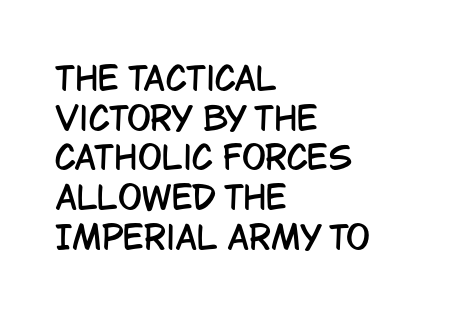
The line texture is even and compact thanks to regular tracking. Nope, not italic — everything's standing straight. Type without underlining. A sans-serif font was chosen for this passage. Here the designer chose a conventional face with non-uniform glyph widths.
